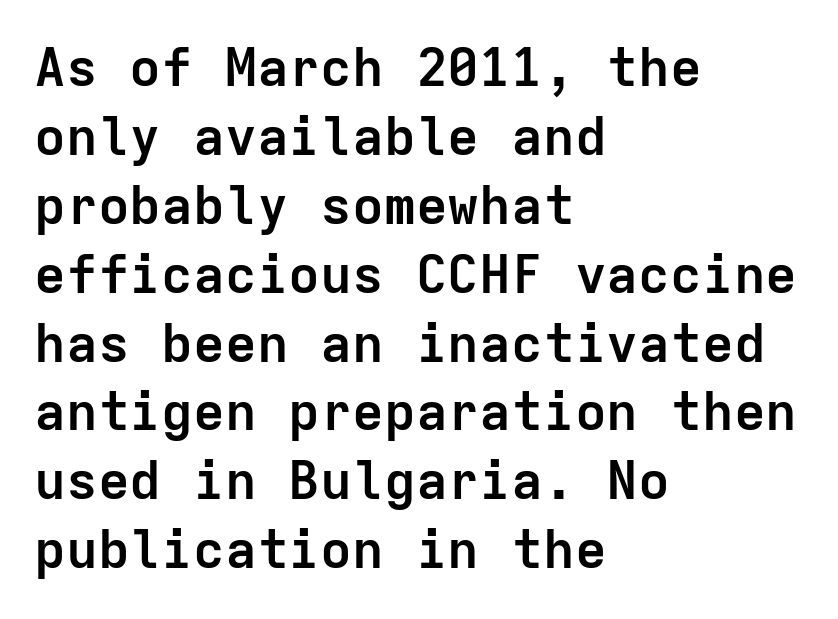
Q: Is the text bold? A: Yes.
Q: Is the text italic (slanted)? A: No, it is upright.
Q: Is the typeface a serif or a sans-serif typeface? A: Sans-serif.
Q: Is the text underlined? A: No.
Q: How is the paragraph aligned? A: Left-aligned.
Q: Is the spacing between letters normal or unusually wide? A: Normal.
Q: Is the spacing between lines tight, normal or loose? A: Normal.
Q: Width (condensed, normal, or wide)? A: Normal.
Q: Stroke contrast? A: Low.
Q: x-height? A: Medium.
Q: Monospaced? A: Yes.
